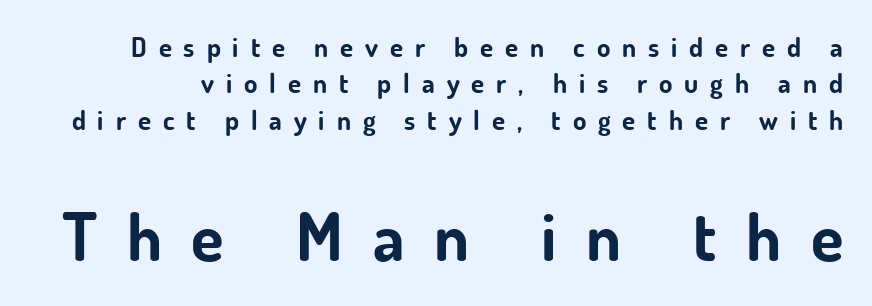
The zone under the glyphs is completely vacant. Posture: straight, roman, zero tilt. Quick note: interline space is typical. Set as a true bold cut, around the 700 mark.
